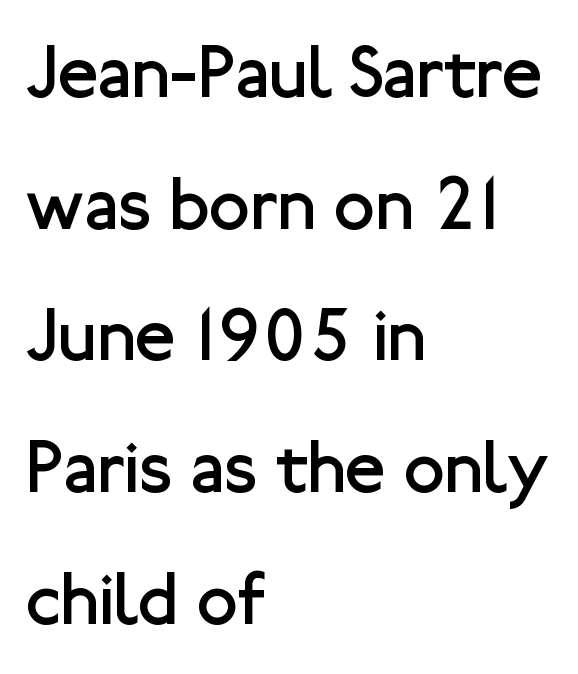
Q: Is the text bold? A: No.
Q: Is the text italic (slanted)? A: No, it is upright.
Q: Is the typeface a serif or a sans-serif typeface? A: Sans-serif.
Q: Is the text underlined? A: No.
Q: How is the paragraph aligned? A: Left-aligned.
Q: Is the spacing between letters normal or unusually wide? A: Normal.
Q: Width (condensed, normal, or wide)? A: Normal.
Q: Stroke contrast? A: Low.
Q: x-height? A: Medium.
Q: Monospaced? A: No.
